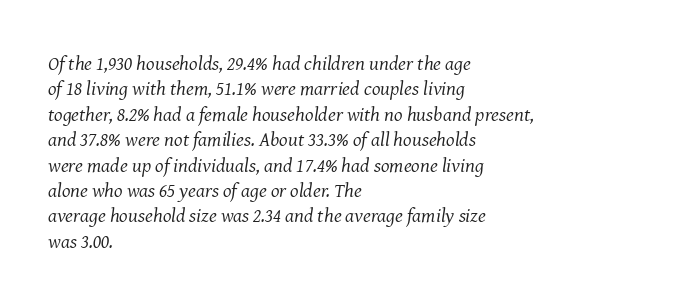
Glance below the letters and you will spot only blank space. Caption: standard tracking, unaltered. No extra ink here — the face is not bold. This block has exactly the height ordinary leading produces. Observe the lean: these are italic letterforms.
